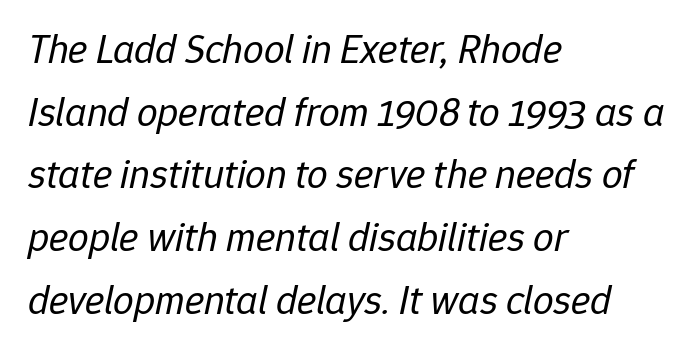
The image shows 41 px regular-weight type, italic (leaning right); set left-aligned, normal line spacing (1.53x), normal letter spacing, not underlined; low stroke contrast and a medium x-height.
